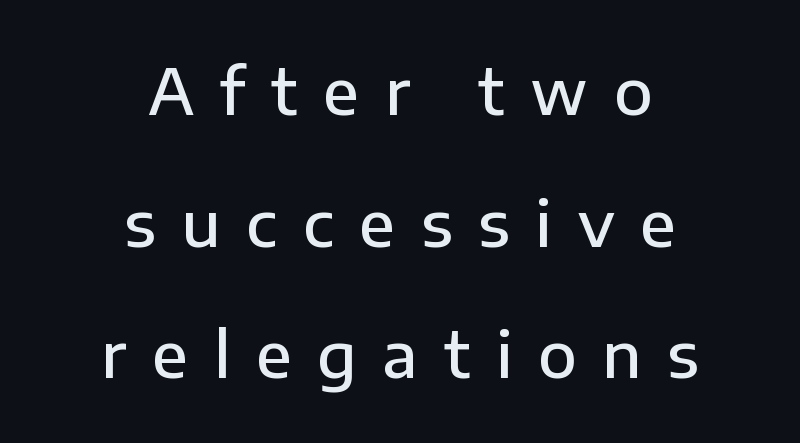
The tracking jumps out immediately: characters are airy and widely separated. The font is running at a semibold setting, under full bold. Alignment: centered. The strip under each line holds only bare page. This sample has the flowing, uneven cadence of proportional lettering.
